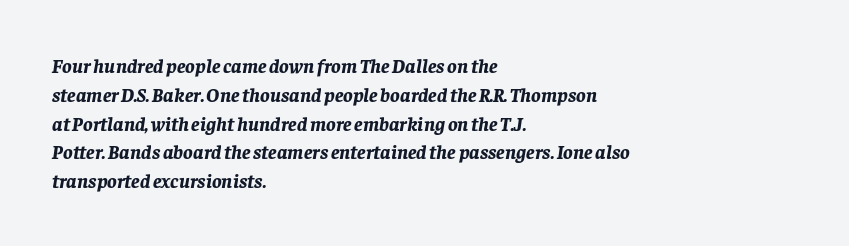
Line starts are locked; line ends wander. The horizontal fit of the characters is conventional and even. The whole block is typeset with a tilt. The leading is moderate, giving the passage an even texture.
